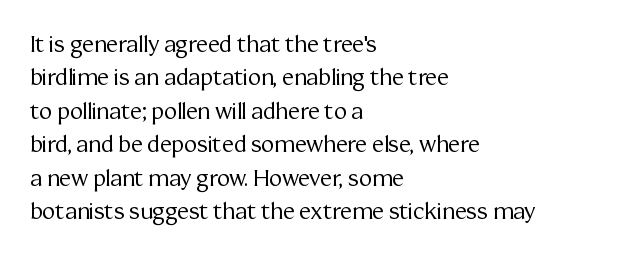
The image shows 22 px text type, upright; set left-aligned, normal line spacing (1.52x), normal letter spacing, not underlined.
